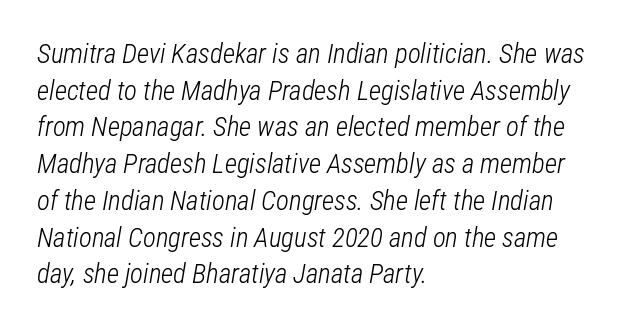
Quick note: underline off. The passage shown has conventional tracking throughout. Is the type heavy? It reads as light-to-regular instead. Slant detected: the letters are inclined. Vertically, the passage feels balanced, rows spaced as you'd expect. Casual observation: everything's shoved over to the left.
